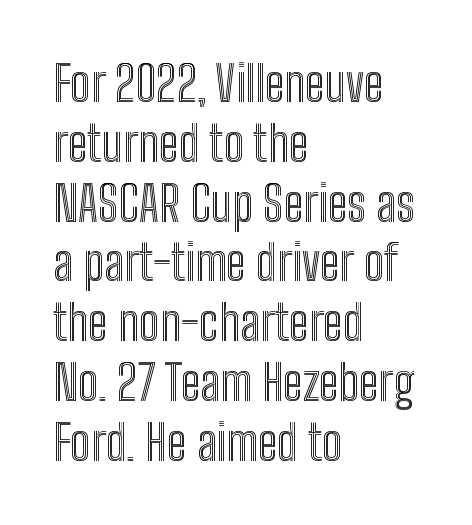
Default kerning and tracking; the words read as compact shapes. Spacing verdict: proportional, widths tailored to each character. Caption: multi-line text, flush left, ragged right. The type sits square on the baseline with zero lean.
